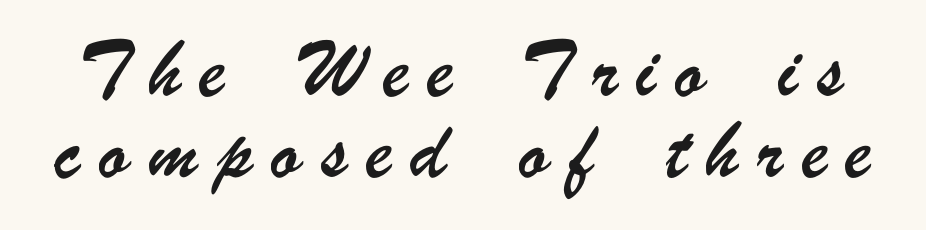
Whoever set this chose breathing room over compactness in the vertical rhythm. Clear beneath every line of the passage. Inter-character spacing is expanded well beyond the font's built-in metrics. Note: no serifs on the glyphs. Each letter keeps its own natural width here, so spacing adapts to shape.
